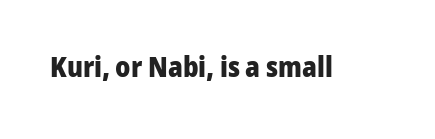
The image shows 28 px heavy sans-serif type, upright; set normal letter spacing, not underlined; low stroke contrast and a medium x-height.
